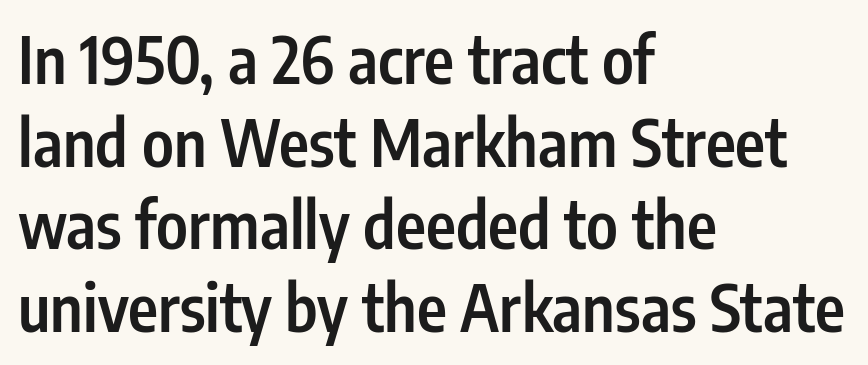
Q: Is the text bold? A: Semi-bold.
Q: Is the text italic (slanted)? A: No, it is upright.
Q: Is the typeface a serif or a sans-serif typeface? A: Sans-serif.
Q: Is the text underlined? A: No.
Q: How is the paragraph aligned? A: Left-aligned.
Q: Is the spacing between letters normal or unusually wide? A: Normal.
Q: Is the spacing between lines tight, normal or loose? A: Normal.
Q: Width (condensed, normal, or wide)? A: Condensed.
Q: Stroke contrast? A: Low.
Q: x-height? A: Medium.
Q: Monospaced? A: No.
